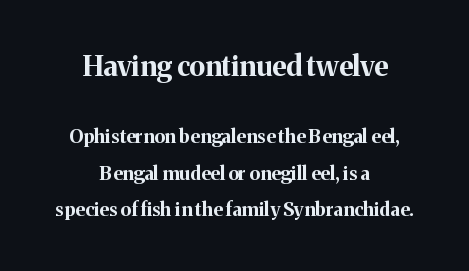
The image shows 28 px bold serif type, upright; set centered, loose line spacing (1.92x), normal letter spacing, not underlined; the first (top) block is 1.47x larger; medium stroke contrast and a medium x-height.
